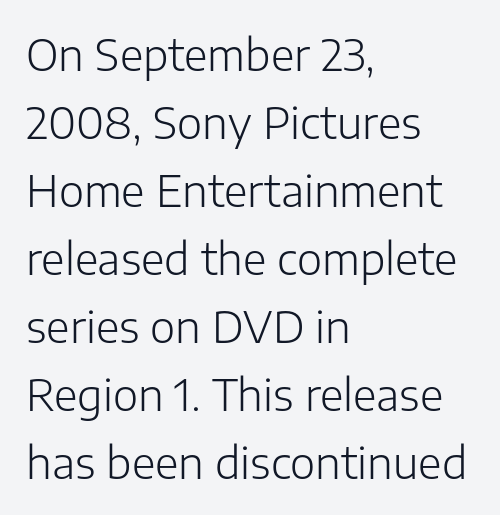
Q: Is the text bold? A: No.
Q: Is the text italic (slanted)? A: No, it is upright.
Q: Is the typeface a serif or a sans-serif typeface? A: Sans-serif.
Q: Is the text underlined? A: No.
Q: How is the paragraph aligned? A: Left-aligned.
Q: Is the spacing between letters normal or unusually wide? A: Normal.
Q: Is the spacing between lines tight, normal or loose? A: Normal.
Q: Width (condensed, normal, or wide)? A: Normal.
Q: Stroke contrast? A: Low.
Q: x-height? A: Medium.
Q: Monospaced? A: No.
